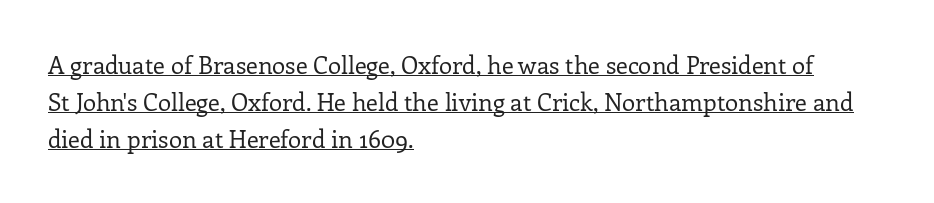
The image shows 24 px text type, upright; set left-aligned, normal line spacing (1.54x), normal letter spacing, underlined.
